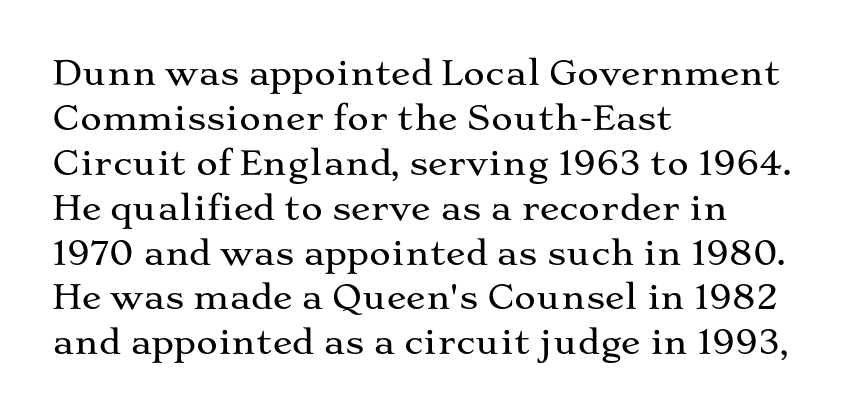
{"serif": "yes", "italic": "no", "width": "wide", "stroke_contrast": "medium", "x_height": "medium", "monospaced": "no", "underline": "no", "align": "left", "line_spacing": "normal", "line_spacing_ratio": 1.36, "letter_spacing": "normal", "letter_spacing_em": 0.0, "glyph_px": 33}
